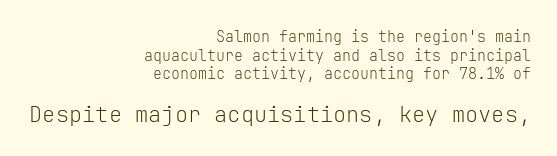
{"italic": "no", "bold": "no", "underline": "no", "align": "right", "line_spacing_ratio": 1.24, "letter_spacing": "normal", "letter_spacing_em": 0.0, "larger_block": "second", "size_ratio": 1.47, "glyph_px": 22}
